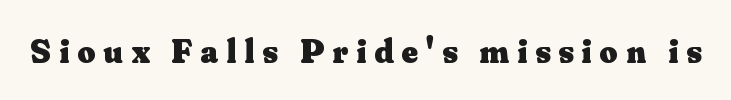
Honestly, the letter spacing is so wide it's the main thing you notice. What kind of face is this? One with serifs. This is roman type, the default non-slanted kind. Lines of text with bare space underneath. Character widths vary here, with narrow letters taking less room than wide ones.
